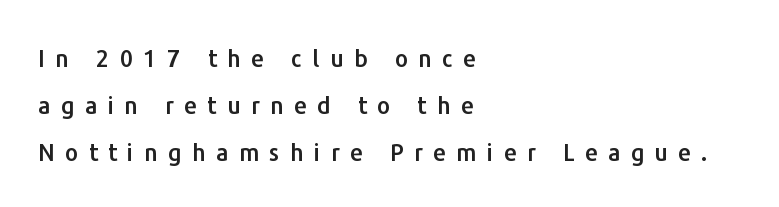
Q: Is the text italic (slanted)? A: No, it is upright.
Q: Is the text underlined? A: No.
Q: How is the paragraph aligned? A: Left-aligned.
Q: Is the spacing between letters normal or unusually wide? A: Unusually wide.
Q: Is the spacing between lines tight, normal or loose? A: Loose.
